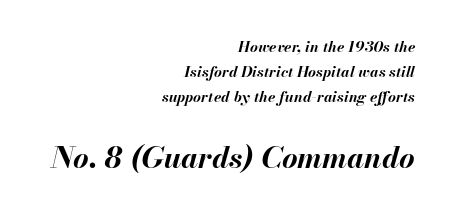
Q: Is the text bold? A: Yes.
Q: Is the text italic (slanted)? A: Yes, it leans right by about 13 degrees.
Q: Is the text underlined? A: No.
Q: How is the paragraph aligned? A: Right-aligned.
Q: Is the spacing between letters normal or unusually wide? A: Normal.
Q: Is the spacing between lines tight, normal or loose? A: Normal.
Q: Which block of text is set in a larger size, the first (top) or the second (bottom)? A: The second (bottom) one.
Q: Width (condensed, normal, or wide)? A: Normal.
Q: Stroke contrast? A: Medium.
Q: x-height? A: Small.
Q: Monospaced? A: No.
